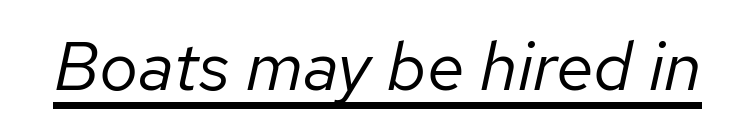
Q: Is the text bold? A: No.
Q: Is the text italic (slanted)? A: Yes, it leans right by about 12 degrees.
Q: Is the text underlined? A: Yes.
Q: Is the spacing between letters normal or unusually wide? A: Normal.
Q: Width (condensed, normal, or wide)? A: Normal.
Q: Stroke contrast? A: Low.
Q: x-height? A: Medium.
Q: Monospaced? A: No.
